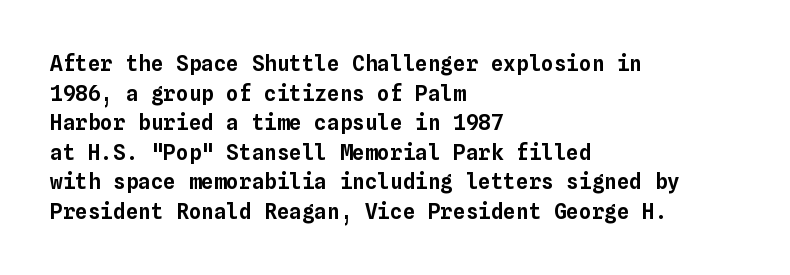
Q: Is the text italic (slanted)? A: No, it is upright.
Q: Is the text underlined? A: No.
Q: How is the paragraph aligned? A: Left-aligned.
Q: Is the spacing between letters normal or unusually wide? A: Normal.
Q: Is the spacing between lines tight, normal or loose? A: Normal.
